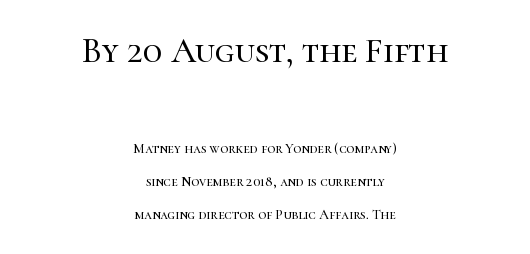
Q: Is the text italic (slanted)? A: No, it is upright.
Q: Is the typeface a serif or a sans-serif typeface? A: Serif.
Q: Is the text underlined? A: No.
Q: How is the paragraph aligned? A: Centered.
Q: Is the spacing between letters normal or unusually wide? A: Normal.
Q: Is the spacing between lines tight, normal or loose? A: Loose.
Q: Which block of text is set in a larger size, the first (top) or the second (bottom)? A: The first (top) one.
Q: Width (condensed, normal, or wide)? A: Normal.
Q: Stroke contrast? A: High.
Q: x-height? A: Medium.
Q: Monospaced? A: No.
